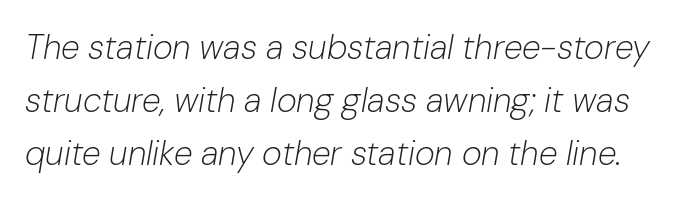
{"italic": "yes", "lean": "right", "slant_degrees": 10, "bold": "no", "weight": "light", "width": "normal", "stroke_contrast": "low", "x_height": "medium", "monospaced": "no", "underline": "no", "line_spacing": "normal", "line_spacing_ratio": 1.56, "letter_spacing": "normal", "letter_spacing_em": 0.0, "glyph_px": 34}
